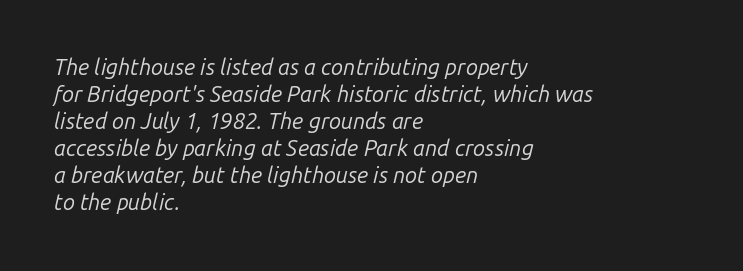
The image shows 22 px text type, italic (leaning right); set left-aligned, line spacing 1.23x, normal letter spacing, not underlined.
